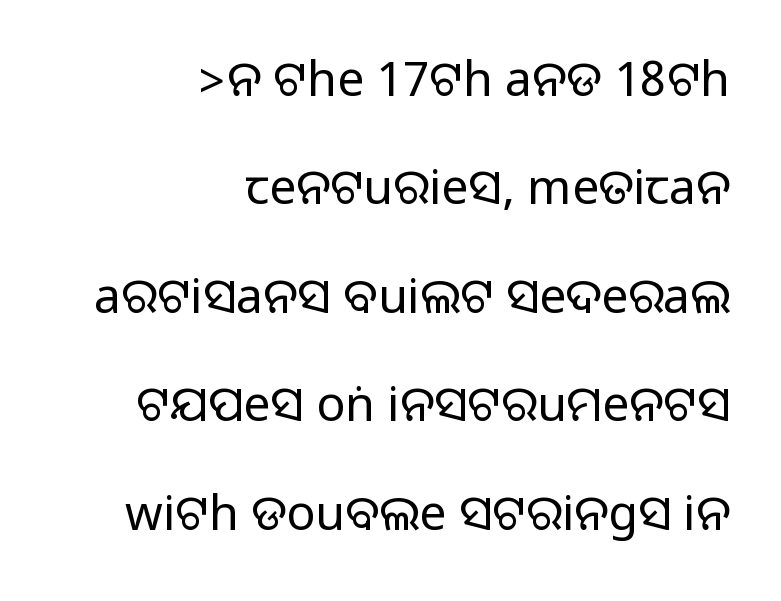
The image shows 48 px sans-serif type, upright; set right-aligned, loose line spacing (2.26x), normal letter spacing, not underlined; medium stroke contrast.
